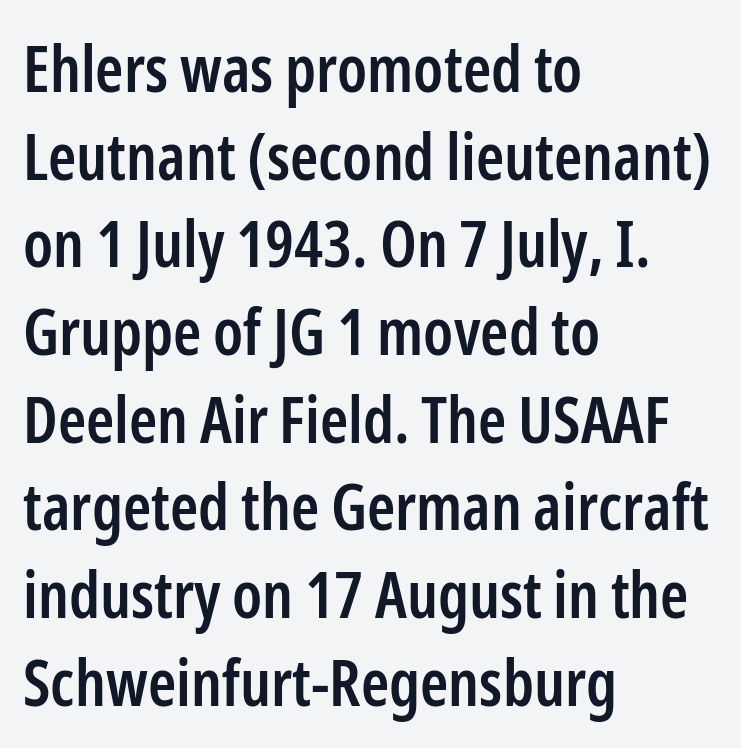
Looks like regular typesetting: each glyph gets only the width it needs. Weight: semibold (demi). Leading: standard. Letter spacing: default. The words here are not underlined.
